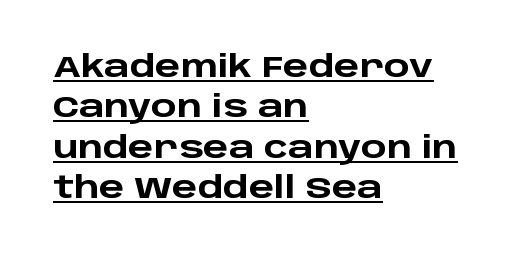
Regular leading. Notice how the passage keeps a crisp vertical edge on the left only. When letters stand straight like this, we call the style roman or upright. The face used here appears with an underline applied. Caption: bold face, heavy strokes. Caption: standard tracking, unaltered.
